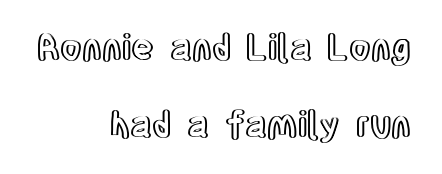
{"italic": "no", "width": "condensed", "x_height": "large", "monospaced": "no", "underline": "no", "align": "right", "line_spacing": "loose", "line_spacing_ratio": 2.19, "letter_spacing": "normal", "letter_spacing_em": 0.0, "glyph_px": 35}
